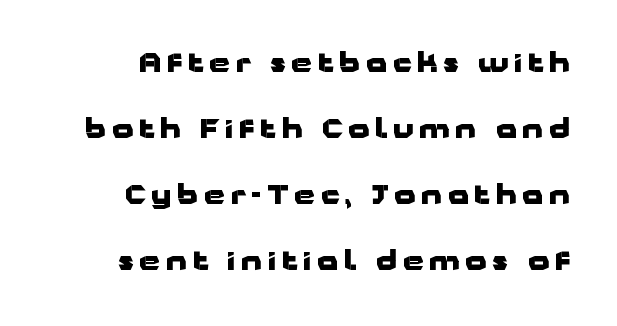
Q: Is the text bold? A: Yes.
Q: Is the text italic (slanted)? A: No, it is upright.
Q: Is the text underlined? A: No.
Q: How is the paragraph aligned? A: Right-aligned.
Q: Is the spacing between letters normal or unusually wide? A: Unusually wide.
Q: Is the spacing between lines tight, normal or loose? A: Loose.
